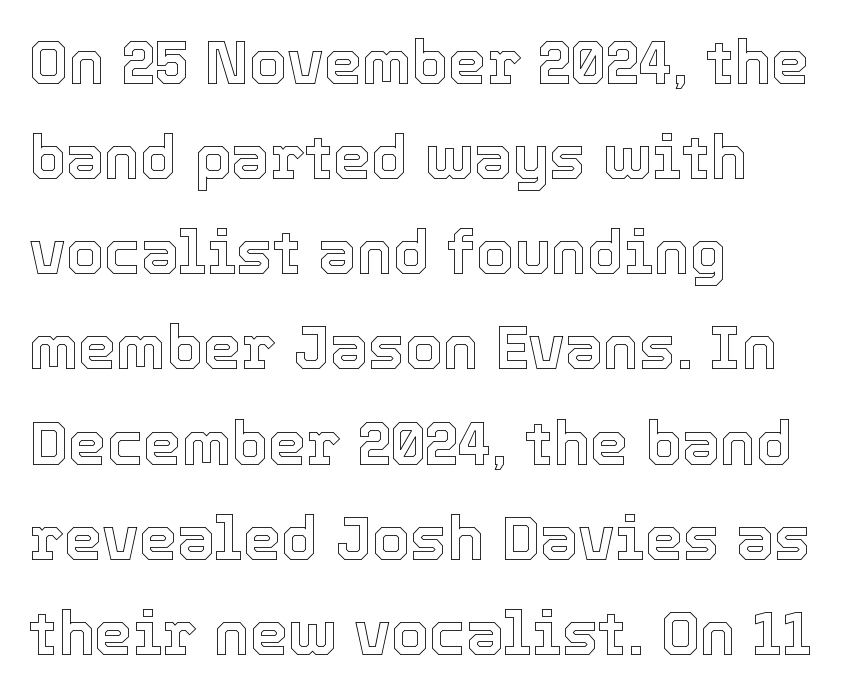
{"italic": "no", "width": "normal", "x_height": "medium", "monospaced": "no", "underline": "no", "align": "left", "line_spacing": "normal", "line_spacing_ratio": 1.56, "letter_spacing": "normal", "letter_spacing_em": 0.0, "glyph_px": 61}
